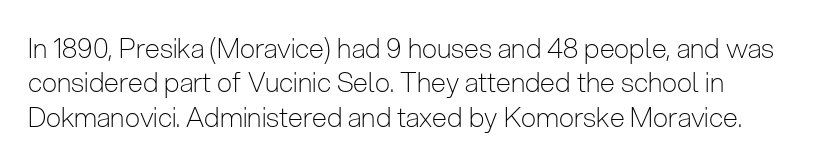
Q: Is the text bold? A: No.
Q: Is the text italic (slanted)? A: No, it is upright.
Q: Is the text underlined? A: No.
Q: Is the spacing between letters normal or unusually wide? A: Normal.
Q: Is the spacing between lines tight, normal or loose? A: Normal.
